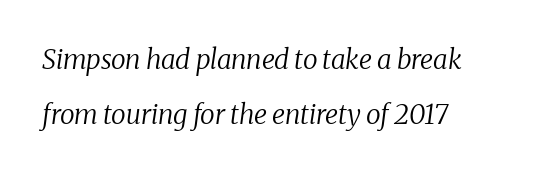
The image shows 27 px text type, italic (leaning right); set left-aligned, loose line spacing (2.04x), normal letter spacing, not underlined.
